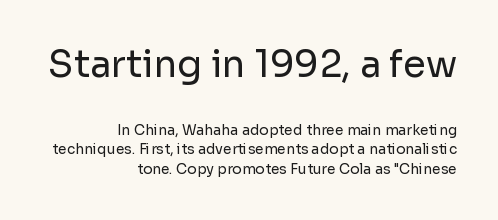
Q: Is the text bold? A: No.
Q: Is the text italic (slanted)? A: No, it is upright.
Q: Is the typeface a serif or a sans-serif typeface? A: Sans-serif.
Q: Is the text underlined? A: No.
Q: How is the paragraph aligned? A: Right-aligned.
Q: Is the spacing between letters normal or unusually wide? A: Normal.
Q: Is the spacing between lines tight, normal or loose? A: Normal.
Q: Which block of text is set in a larger size, the first (top) or the second (bottom)? A: The first (top) one.
Q: Width (condensed, normal, or wide)? A: Normal.
Q: Stroke contrast? A: Low.
Q: x-height? A: Medium.
Q: Monospaced? A: No.
